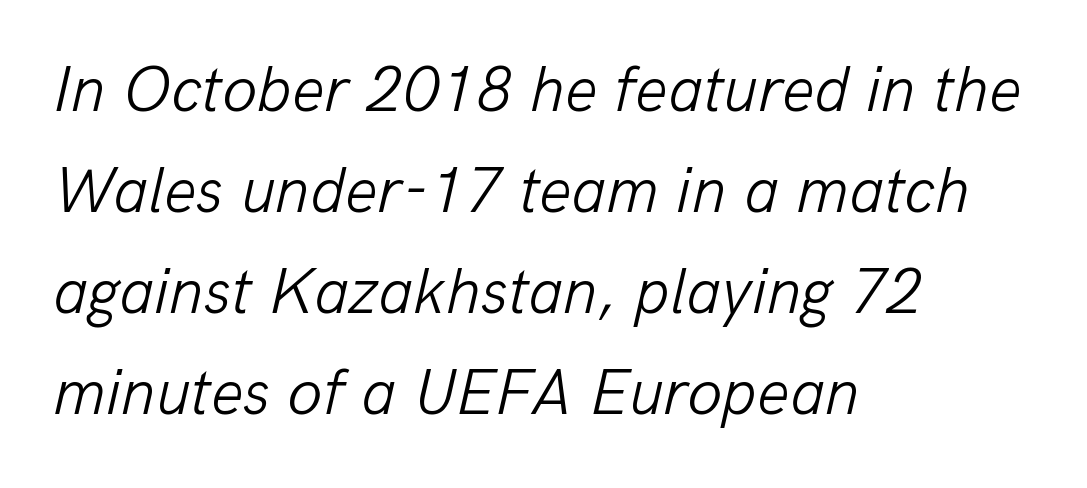
These lines are rendered in a variable-pitch font. Teacher's note: observe the even left margin — that is flush-left alignment. The letters look calm and open, with moderate or lighter stems. The letters sit at their default tracking, neither squeezed nor spread.
